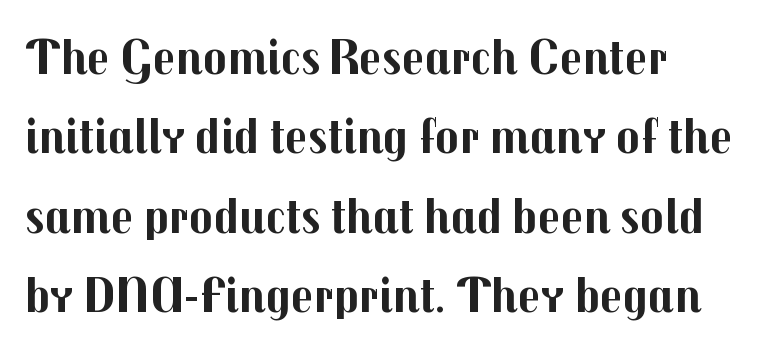
{"serif": "no", "italic": "no", "bold": "yes", "weight": "bold", "width": "normal", "stroke_contrast": "medium", "x_height": "medium", "monospaced": "no", "underline": "no", "line_spacing": "normal", "line_spacing_ratio": 1.59, "letter_spacing": "normal", "letter_spacing_em": 0.0, "glyph_px": 50}
